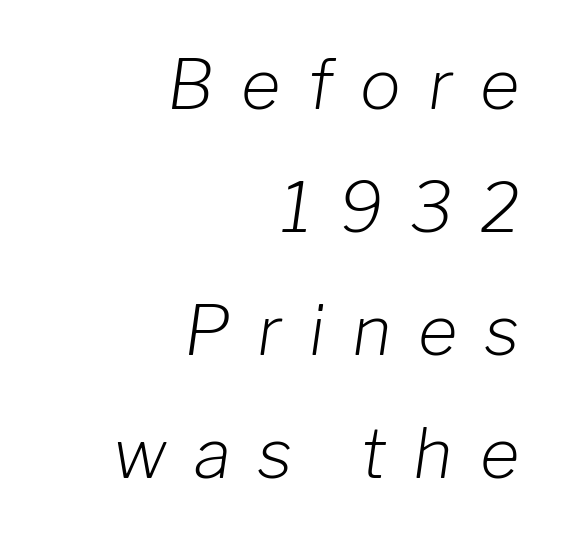
{"italic": "yes", "lean": "right", "slant_degrees": 8, "bold": "no", "weight": "light", "width": "normal", "stroke_contrast": "low", "x_height": "medium", "monospaced": "no", "underline": "no", "align": "right", "line_spacing_ratio": 1.81, "letter_spacing": "wide", "letter_spacing_em": 0.4, "glyph_px": 68}
